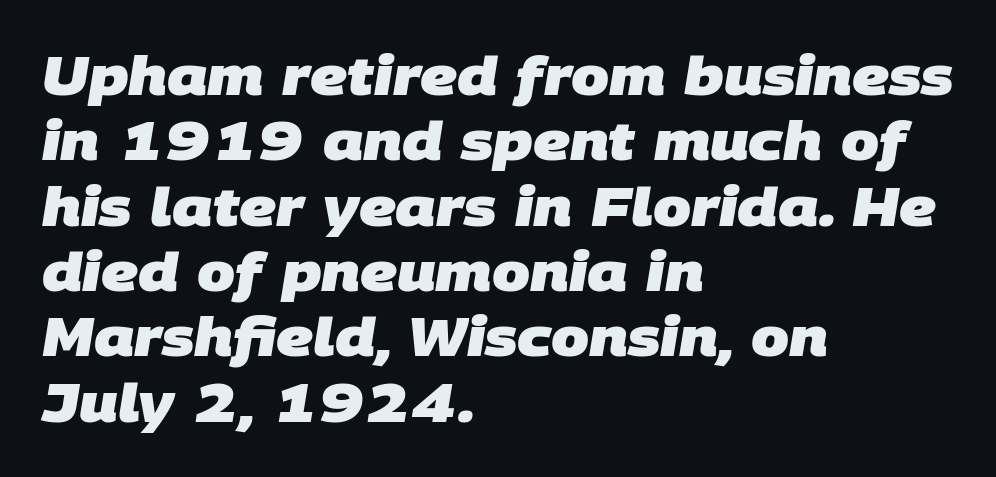
The image shows 54 px heavy sans-serif type; set left-aligned, line spacing 1.21x, normal letter spacing, not underlined; low stroke contrast and a large x-height.
